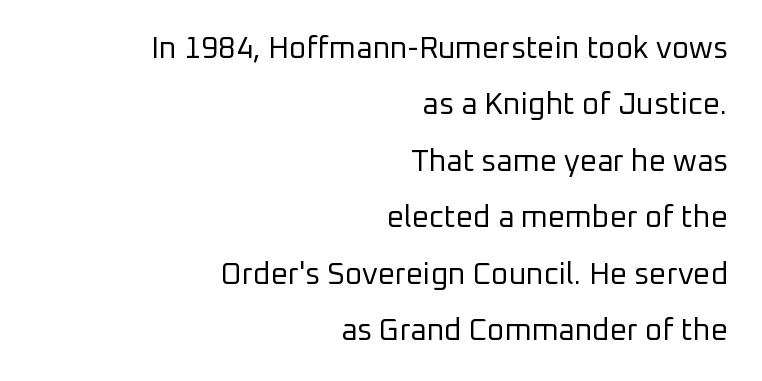
Q: Is the text bold? A: No.
Q: Is the text italic (slanted)? A: No, it is upright.
Q: Is the typeface a serif or a sans-serif typeface? A: Sans-serif.
Q: Is the text underlined? A: No.
Q: How is the paragraph aligned? A: Right-aligned.
Q: Is the spacing between letters normal or unusually wide? A: Normal.
Q: Width (condensed, normal, or wide)? A: Normal.
Q: Stroke contrast? A: Low.
Q: x-height? A: Medium.
Q: Monospaced? A: No.
